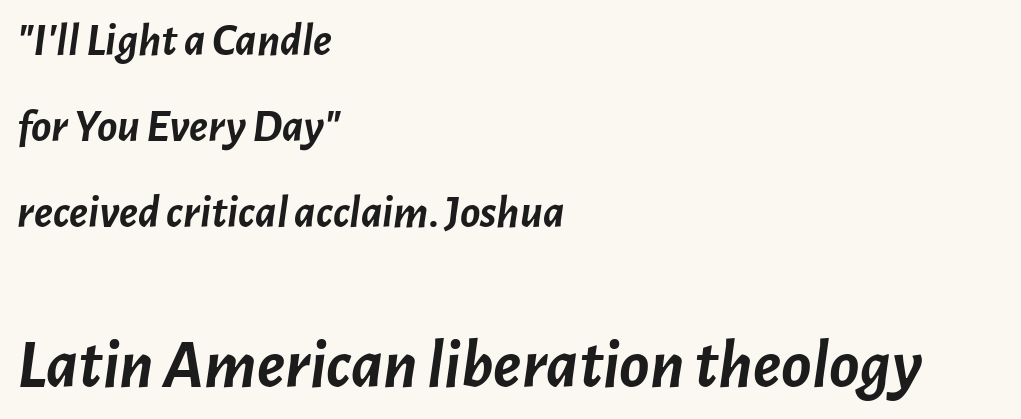
The typography opts for an oblique posture over an upright one. What stands out about the letter spacing? Nothing — it is the standard amount. The strokes are fattened all the way to bold. The gap between lines stays unmarked.
